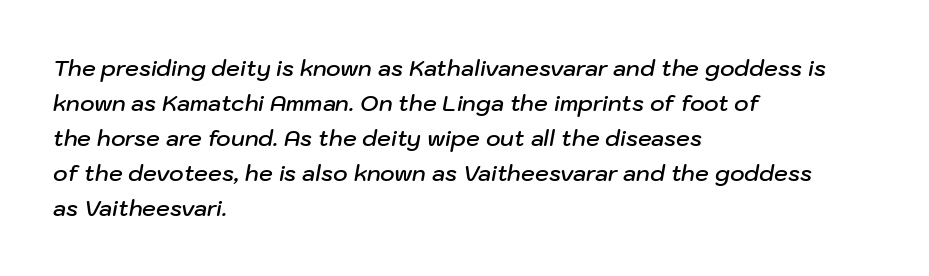
Q: Is the text bold? A: Semi-bold.
Q: Is the text italic (slanted)? A: Yes, it leans right by about 10 degrees.
Q: Is the text underlined? A: No.
Q: How is the paragraph aligned? A: Left-aligned.
Q: Is the spacing between letters normal or unusually wide? A: Normal.
Q: Is the spacing between lines tight, normal or loose? A: Normal.
